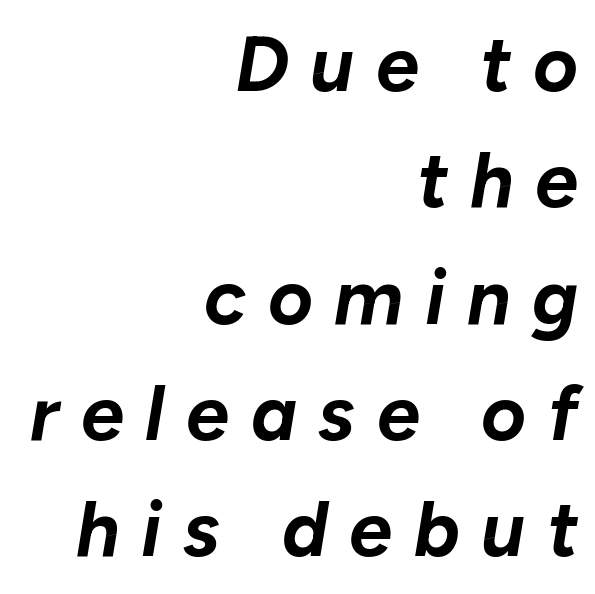
{"italic": "yes", "lean": "right", "slant_degrees": 10, "bold": "yes", "weight": "bold", "width": "normal", "stroke_contrast": "low", "x_height": "medium", "monospaced": "no", "underline": "no", "align": "right", "line_spacing": "normal", "line_spacing_ratio": 1.51, "letter_spacing": "wide", "letter_spacing_em": 0.28, "glyph_px": 77}
